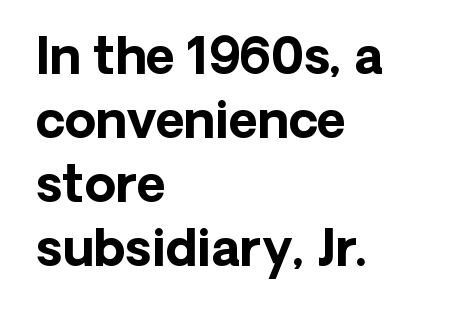
The rendering uses natural spacing where letterforms have individual widths. The typesetter chose a ragged-right arrangement here. The letters sit at their default tracking, neither squeezed nor spread. Bare-footed words on every line. Notice how descenders clear the ascenders below comfortably — that's standard leading.
